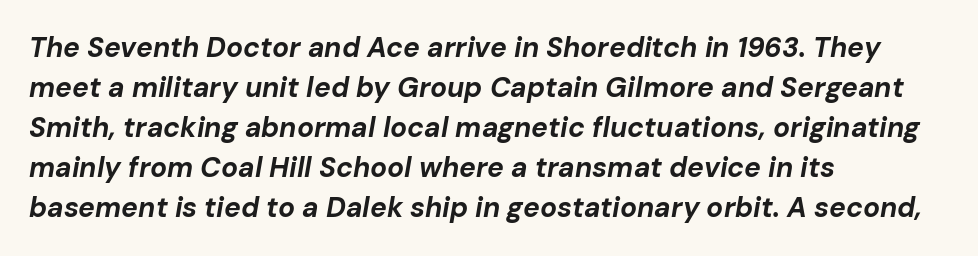
Q: Is the text bold? A: Yes.
Q: Is the text italic (slanted)? A: Yes, it leans right by about 10 degrees.
Q: Is the text underlined? A: No.
Q: How is the paragraph aligned? A: Left-aligned.
Q: Is the spacing between letters normal or unusually wide? A: Normal.
Q: Is the spacing between lines tight, normal or loose? A: Normal.
Q: Width (condensed, normal, or wide)? A: Normal.
Q: Stroke contrast? A: Low.
Q: x-height? A: Medium.
Q: Monospaced? A: No.
